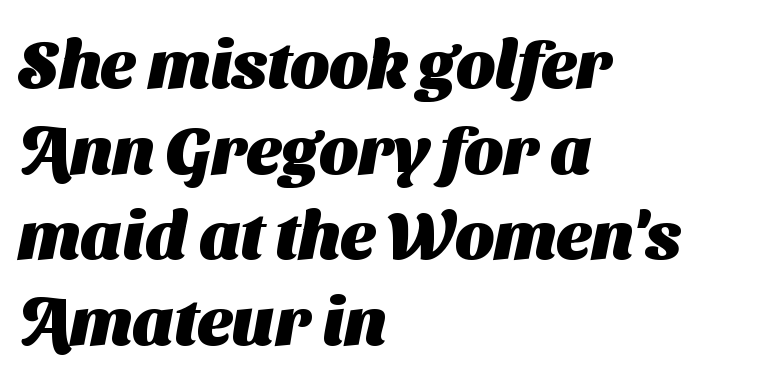
The horizontal fit of the characters is conventional and even. Notice how descenders clear the ascenders below comfortably — that's standard leading. The specimen omits any rule beneath the text block's lines. Do the characters align in a grid? No, the font is proportional.
